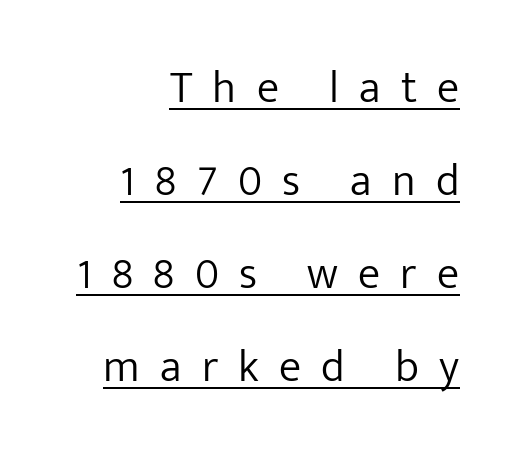
The image shows 45 px light sans-serif type, upright; set right-aligned, loose line spacing (2.07x), unusually wide letter spacing (+0.45 em), underlined; low stroke contrast and a medium x-height.
